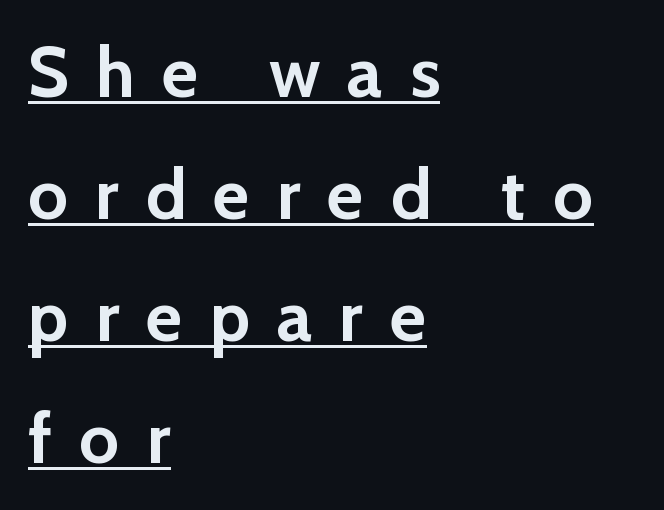
The image shows 71 px semibold sans-serif type, upright; set left-aligned, line spacing 1.72x, unusually wide letter spacing (+0.38 em), underlined; low stroke contrast and a medium x-height.
